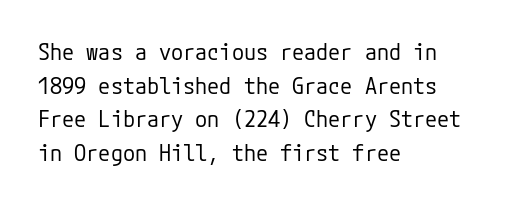
Q: Is the text bold? A: No.
Q: Is the text italic (slanted)? A: No, it is upright.
Q: Is the text underlined? A: No.
Q: How is the paragraph aligned? A: Left-aligned.
Q: Is the spacing between letters normal or unusually wide? A: Normal.
Q: Is the spacing between lines tight, normal or loose? A: Normal.
